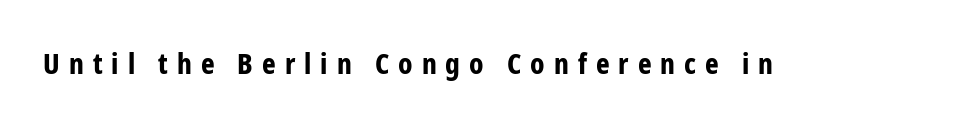
Q: Is the text bold? A: Yes.
Q: Is the text italic (slanted)? A: No, it is upright.
Q: Is the typeface a serif or a sans-serif typeface? A: Sans-serif.
Q: Is the text underlined? A: No.
Q: Is the spacing between letters normal or unusually wide? A: Unusually wide.
Q: Width (condensed, normal, or wide)? A: Condensed.
Q: Stroke contrast? A: Low.
Q: x-height? A: Medium.
Q: Monospaced? A: No.
